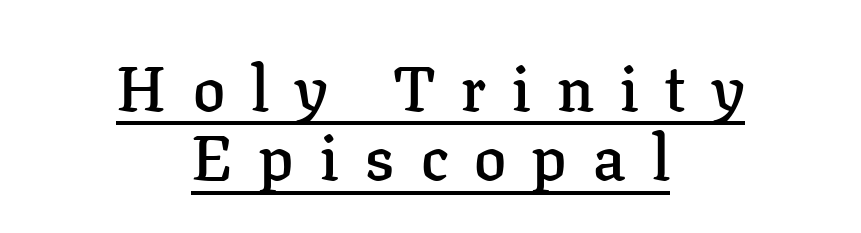
The image shows 64 px semibold serif type, upright; set centered, tight line spacing (1.08x), unusually wide letter spacing (+0.41 em), underlined; low stroke contrast and a medium x-height.
